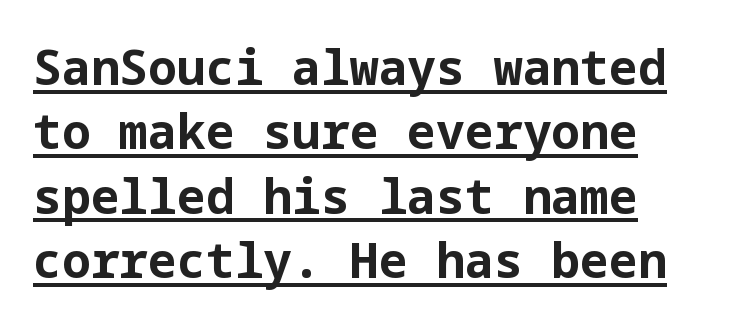
Q: Is the text bold? A: Yes.
Q: Is the text italic (slanted)? A: No, it is upright.
Q: Is the typeface a serif or a sans-serif typeface? A: Sans-serif.
Q: Is the text underlined? A: Yes.
Q: How is the paragraph aligned? A: Left-aligned.
Q: Is the spacing between letters normal or unusually wide? A: Normal.
Q: Is the spacing between lines tight, normal or loose? A: Normal.
Q: Width (condensed, normal, or wide)? A: Normal.
Q: Stroke contrast? A: Low.
Q: x-height? A: Medium.
